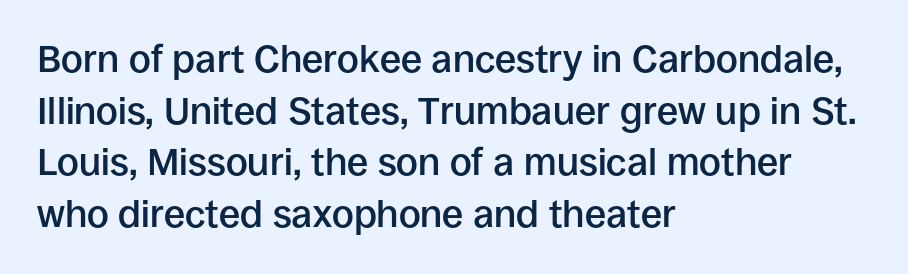
The font family rendered here belongs to the sans-serif group. Weight: semibold (demi). Descenders are the only things crossing below the line. The lettering holds an erect, upright posture throughout. Does the copy run flush right? No — it runs flush left. The gaps between neighbouring characters are ordinary and unremarkable.
